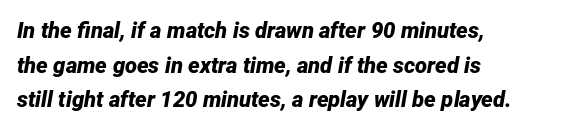
The image shows 22 px bold type, italic (leaning right); set left-aligned, normal line spacing (1.57x), normal letter spacing, not underlined.
